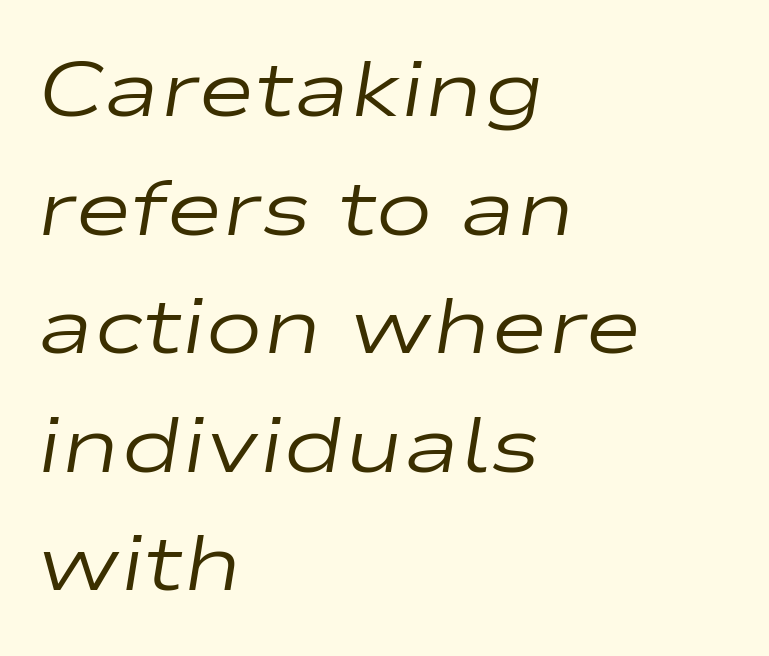
Line starts are locked; line ends wander. A typesetter would call this proportional, since set widths differ per character. Clear beneath every line of the passage. Regarding leading, the lines here are spaced in the standard way. The passage shown is not bold in any degree. A typesetter would call this zero additional tracking.
